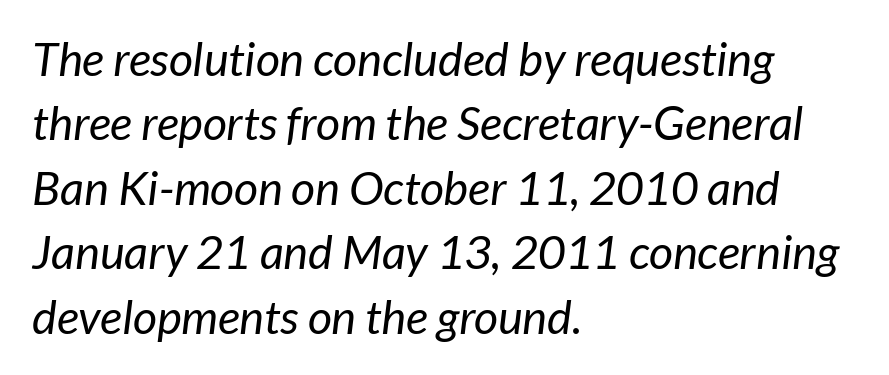
Q: Is the text bold? A: No.
Q: Is the typeface a serif or a sans-serif typeface? A: Sans-serif.
Q: Is the text underlined? A: No.
Q: How is the paragraph aligned? A: Left-aligned.
Q: Is the spacing between letters normal or unusually wide? A: Normal.
Q: Is the spacing between lines tight, normal or loose? A: Normal.
Q: Width (condensed, normal, or wide)? A: Normal.
Q: Stroke contrast? A: Low.
Q: x-height? A: Medium.
Q: Monospaced? A: No.
